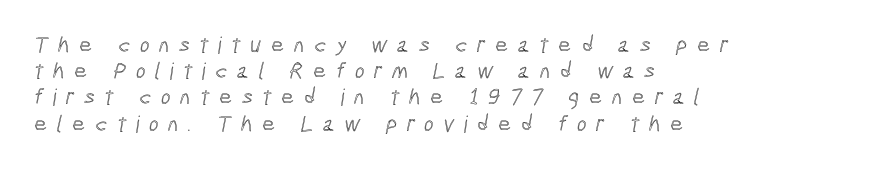
{"underline": "no", "align": "left", "line_spacing": "tight", "line_spacing_ratio": 1.14, "letter_spacing": "wide", "letter_spacing_em": 0.41, "glyph_px": 23}
